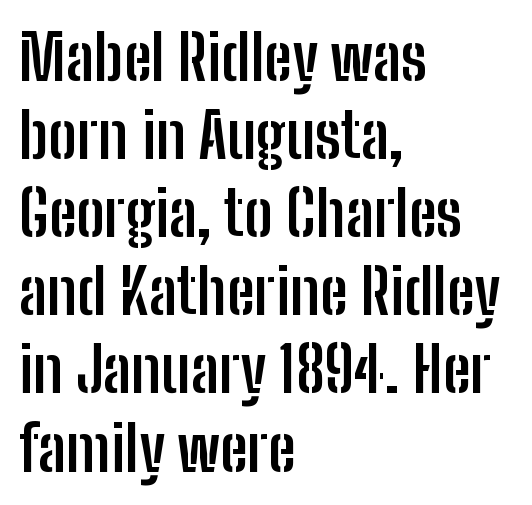
This is the regular roman posture of the typeface. The designer went with a sans here, leaving each stem footless. These lines stack with their left ends in a neat column. Students, note that the glyphs here touch the page at normal intervals.
